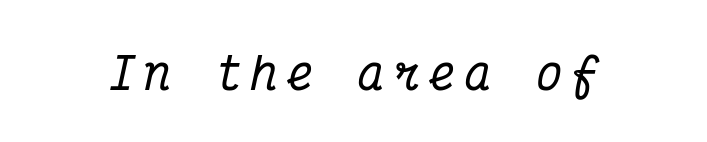
The image shows 44 px condensed serif type, italic (leaning right), monospaced; set unusually wide letter spacing (+0.21 em), not underlined; medium stroke contrast and a medium x-height.
